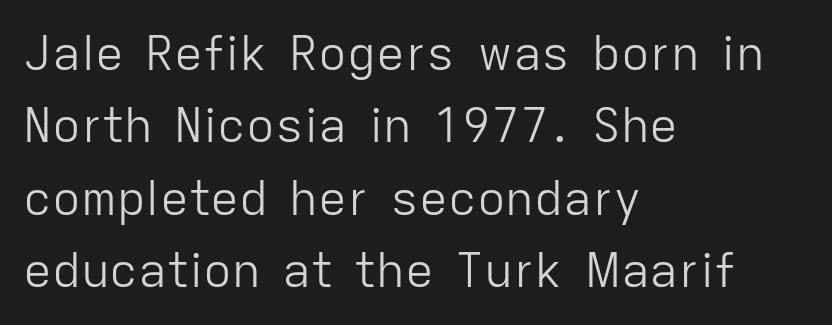
Q: Is the text bold? A: No.
Q: Is the text italic (slanted)? A: No, it is upright.
Q: Is the typeface a serif or a sans-serif typeface? A: Sans-serif.
Q: Is the text underlined? A: No.
Q: How is the paragraph aligned? A: Left-aligned.
Q: Is the spacing between letters normal or unusually wide? A: Normal.
Q: Is the spacing between lines tight, normal or loose? A: Normal.
Q: Width (condensed, normal, or wide)? A: Normal.
Q: Stroke contrast? A: Low.
Q: x-height? A: Medium.
Q: Monospaced? A: No.
